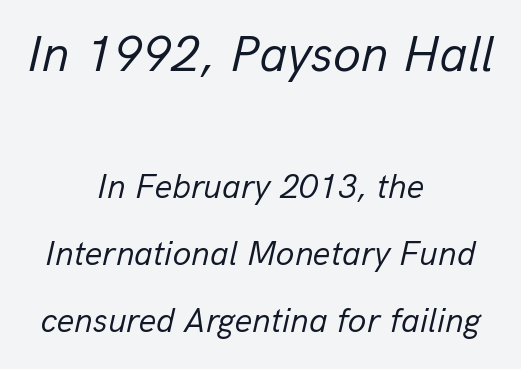
Typesetter's note — upper block bumped up in size, lower block left smaller. Students, observe: this is what heavily led, spacious text looks like. Nobody drew a line under any word here. Weight: regular or lighter. The lettering tilts uniformly, giving the passage an italic look. Leftover space on each line is divided equally before and after the words.
